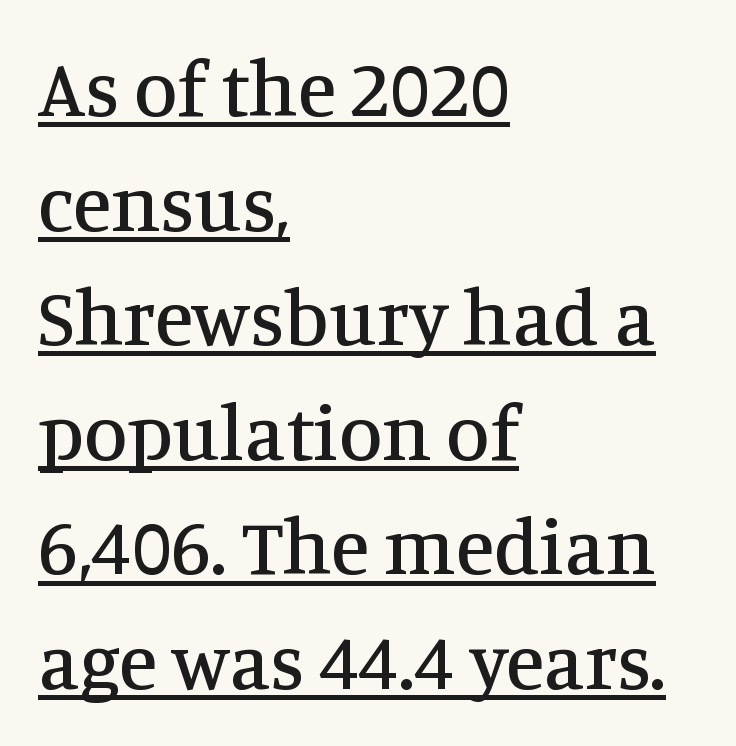
{"serif": "yes", "italic": "no", "width": "normal", "stroke_contrast": "medium", "x_height": "large", "monospaced": "no", "underline": "yes", "align": "left", "line_spacing": "normal", "line_spacing_ratio": 1.45, "letter_spacing": "normal", "letter_spacing_em": 0.0, "glyph_px": 79}
